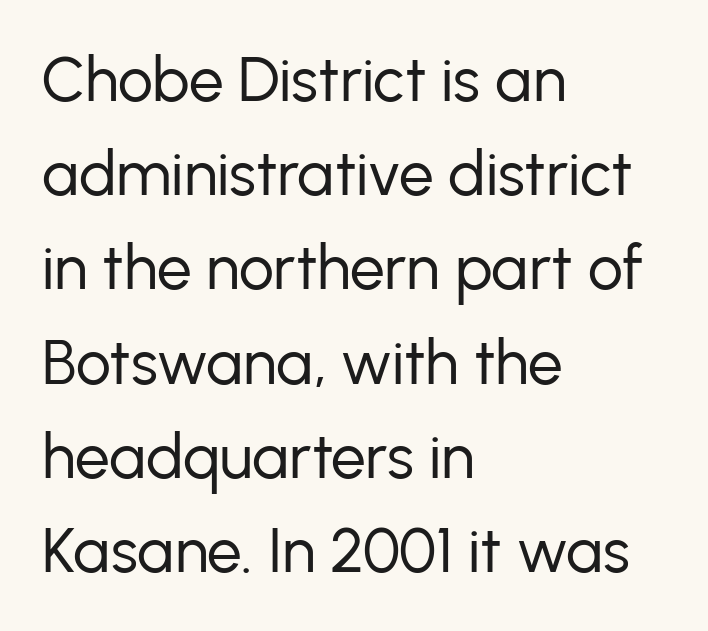
Q: Is the text bold? A: No.
Q: Is the text italic (slanted)? A: No, it is upright.
Q: Is the typeface a serif or a sans-serif typeface? A: Sans-serif.
Q: Is the text underlined? A: No.
Q: How is the paragraph aligned? A: Left-aligned.
Q: Is the spacing between letters normal or unusually wide? A: Normal.
Q: Is the spacing between lines tight, normal or loose? A: Normal.
Q: Width (condensed, normal, or wide)? A: Normal.
Q: Stroke contrast? A: Low.
Q: x-height? A: Medium.
Q: Monospaced? A: No.
